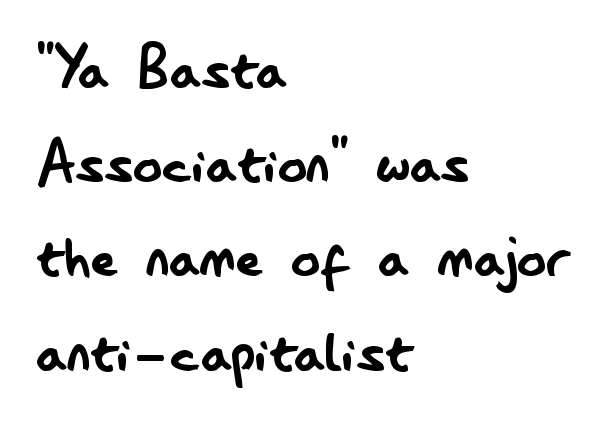
{"serif": "no", "italic": "no", "bold": "no", "weight": "regular", "width": "condensed", "stroke_contrast": "low", "x_height": "small", "monospaced": "no", "underline": "no", "align": "left", "line_spacing": "normal", "line_spacing_ratio": 1.29, "letter_spacing": "normal", "letter_spacing_em": 0.0, "glyph_px": 73}
